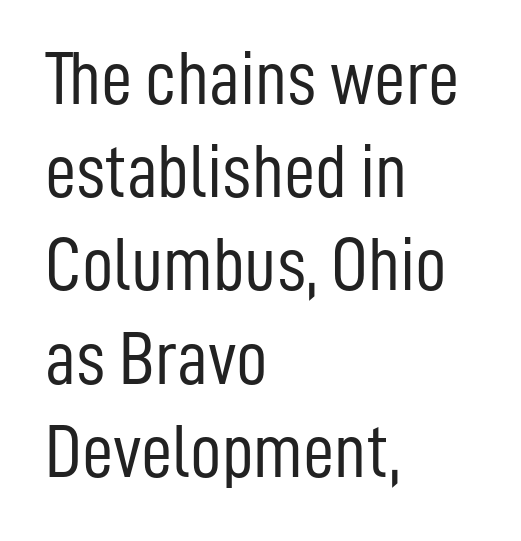
{"serif": "no", "italic": "no", "bold": "no", "weight": "light", "width": "condensed", "stroke_contrast": "low", "x_height": "medium", "monospaced": "no", "underline": "no", "align": "left", "line_spacing_ratio": 1.21, "letter_spacing": "normal", "letter_spacing_em": 0.0, "glyph_px": 77}
